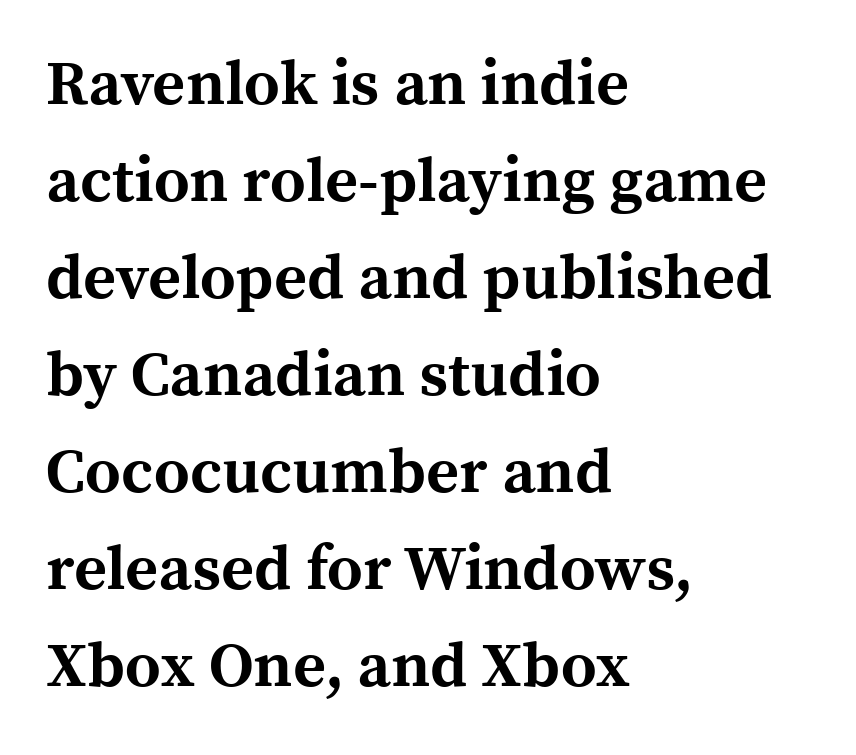
The image shows 63 px bold serif type, upright; set left-aligned, normal line spacing (1.54x), normal letter spacing, not underlined; a medium x-height.
